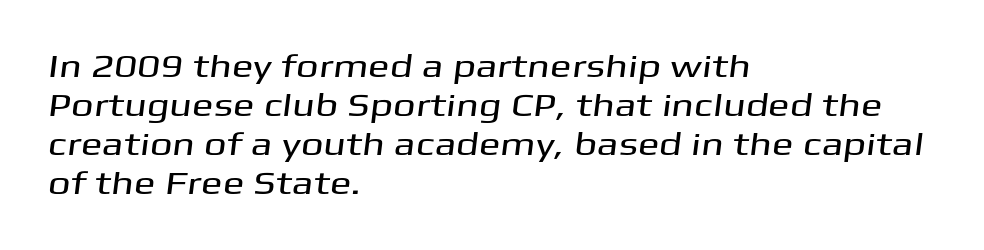
Each line starts at the same left margin while the right side varies. Compared with typical body copy, the letter spacing here is the same. Each letter keeps its own natural width here, so spacing adapts to shape. Type without underlining. The font family rendered here belongs to the sans-serif group.
